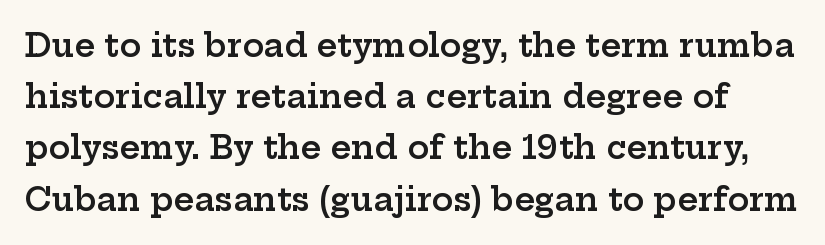
The tracking reads as untouched default to a designer's eye. Unlike italic type, these characters show no tilt at all. The face used here is proportionally spaced, like ordinary book or web type. Moderately thickened strokes mark this as semibold type. A bare baseline throughout the passage.
